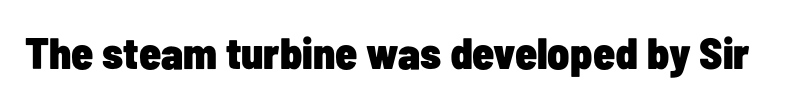
Q: Is the text bold? A: Yes.
Q: Is the text italic (slanted)? A: No, it is upright.
Q: Is the typeface a serif or a sans-serif typeface? A: Sans-serif.
Q: Is the text underlined? A: No.
Q: Is the spacing between letters normal or unusually wide? A: Normal.
Q: Width (condensed, normal, or wide)? A: Condensed.
Q: Stroke contrast? A: Low.
Q: x-height? A: Medium.
Q: Monospaced? A: No.
